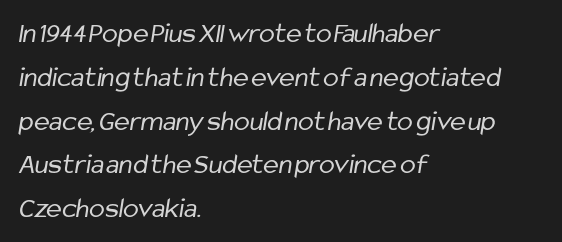
The image shows 29 px regular-weight, condensed sans-serif type; set left-aligned, normal line spacing (1.51x), normal letter spacing, not underlined; low stroke contrast and a medium x-height.
